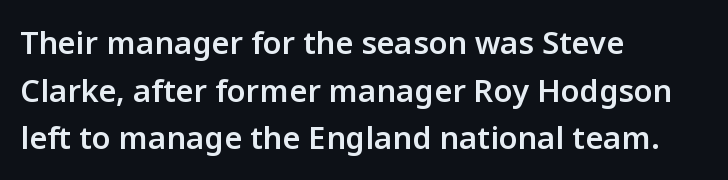
Q: Is the text bold? A: Semi-bold.
Q: Is the text italic (slanted)? A: No, it is upright.
Q: Is the typeface a serif or a sans-serif typeface? A: Sans-serif.
Q: Is the text underlined? A: No.
Q: How is the paragraph aligned? A: Left-aligned.
Q: Is the spacing between letters normal or unusually wide? A: Normal.
Q: Is the spacing between lines tight, normal or loose? A: Normal.
Q: Width (condensed, normal, or wide)? A: Normal.
Q: Stroke contrast? A: Low.
Q: x-height? A: Medium.
Q: Monospaced? A: No.
